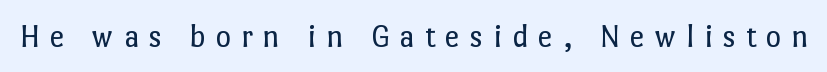
The strokes carry an ordinary text weight at most. Descenders are the only things crossing below the line. The rendering inserts visible extra space after every character. The lettering stays uniformly vertical, giving the passage a roman look. Character widths vary here, with narrow letters taking less room than wide ones.
